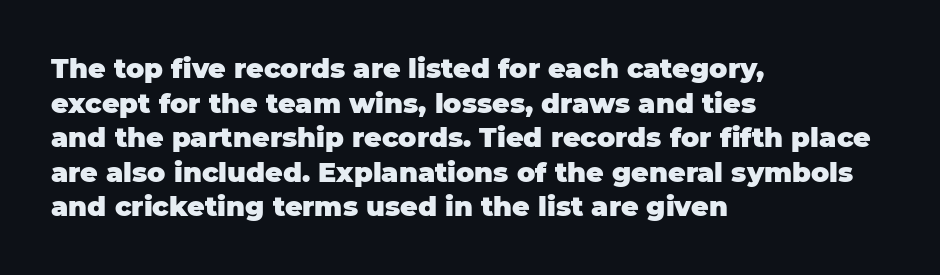
The image shows 27 px bold type, upright; set left-aligned, normal line spacing (1.28x), normal letter spacing, not underlined.
